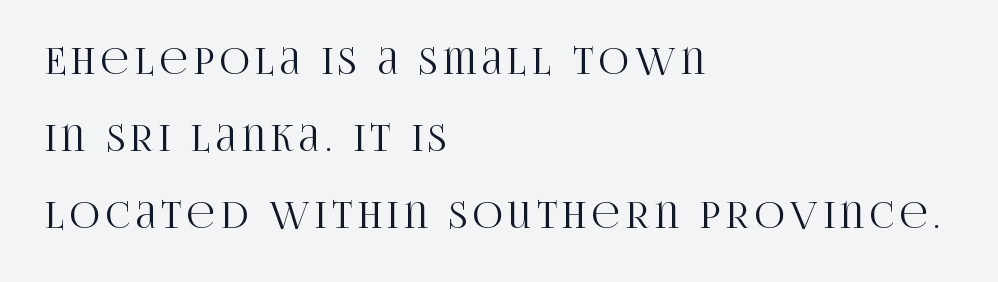
No italicization has been applied; the sample stays upright. A clean baseline with only descenders dipping below it. Here the designer chose a conventional face with non-uniform glyph widths. The lines in this sample share a left origin and differ only in where they stop.
